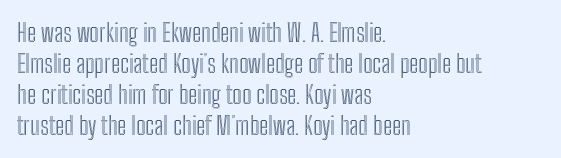
{"italic": "no", "underline": "no", "align": "left", "line_spacing_ratio": 1.24, "letter_spacing": "normal", "letter_spacing_em": 0.0, "glyph_px": 25}
